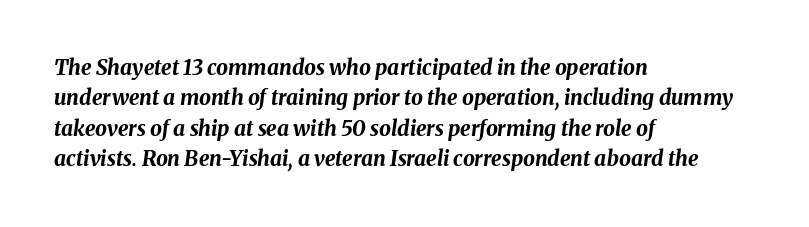
{"italic": "yes", "lean": "right", "slant_degrees": 8, "bold": "yes", "underline": "no", "align": "left", "line_spacing": "normal", "line_spacing_ratio": 1.45, "letter_spacing": "normal", "letter_spacing_em": 0.0, "glyph_px": 21}
